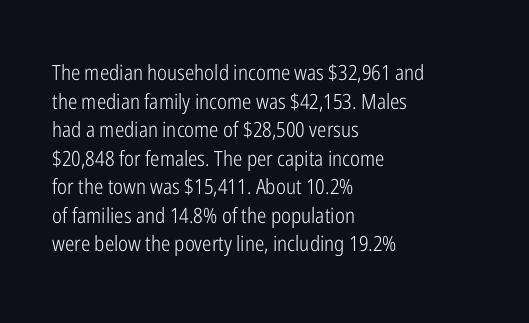
Line beginnings align vertically; line endings do not. Whoever set this chose a conventional vertical rhythm. Stroke mass is kept to a normal reading level or below. Nobody touched the tracking dial on this one.
